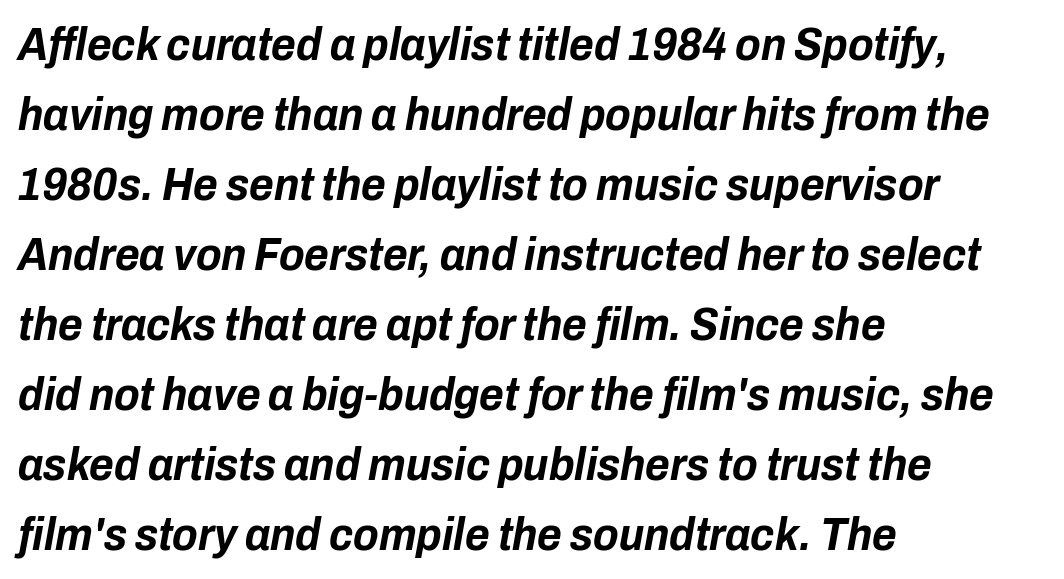
Every letter is thick-stroked: bold, no question. Note the varied advance widths — an 'i' is clearly narrower than an 'm'. Nobody drew a line under any word here. Does extra space separate the letters? No, they use regular spacing.
